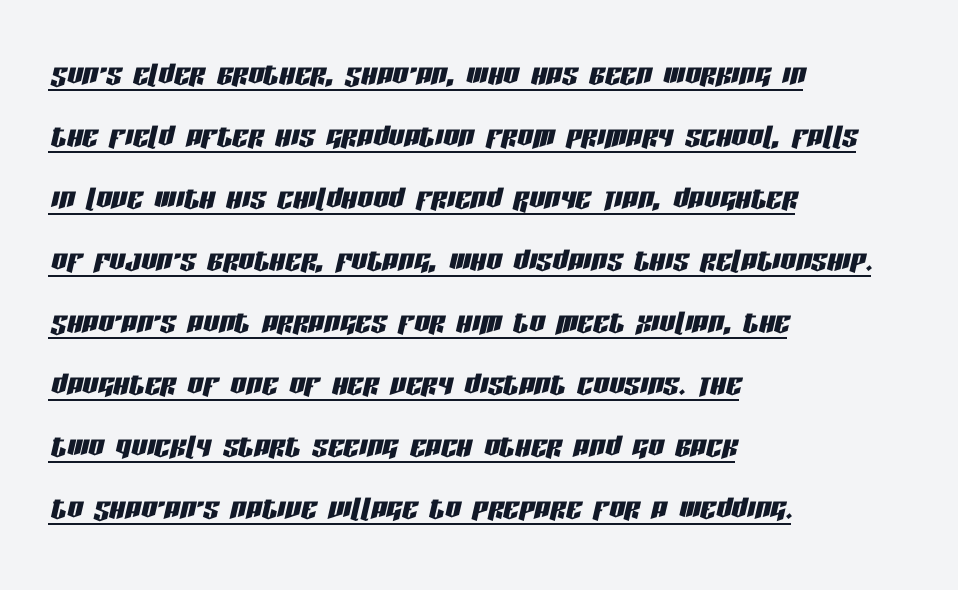
Q: Is the text italic (slanted)? A: Yes, it leans right by about 13 degrees.
Q: Is the text underlined? A: Yes.
Q: How is the paragraph aligned? A: Left-aligned.
Q: Is the spacing between letters normal or unusually wide? A: Normal.
Q: Is the spacing between lines tight, normal or loose? A: Normal.
Q: Width (condensed, normal, or wide)? A: Condensed.
Q: Stroke contrast? A: Low.
Q: x-height? A: Large.
Q: Monospaced? A: No.
